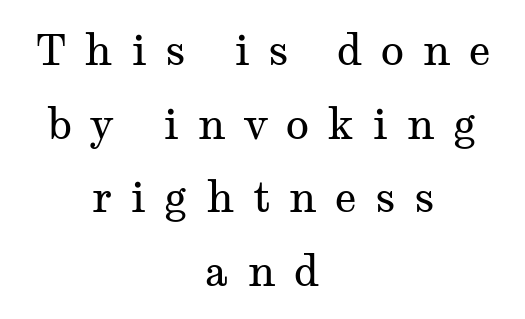
Q: Is the text bold? A: No.
Q: Is the text italic (slanted)? A: No, it is upright.
Q: Is the typeface a serif or a sans-serif typeface? A: Serif.
Q: Is the text underlined? A: No.
Q: How is the paragraph aligned? A: Centered.
Q: Is the spacing between letters normal or unusually wide? A: Unusually wide.
Q: Width (condensed, normal, or wide)? A: Wide.
Q: Stroke contrast? A: Medium.
Q: x-height? A: Medium.
Q: Monospaced? A: No.
